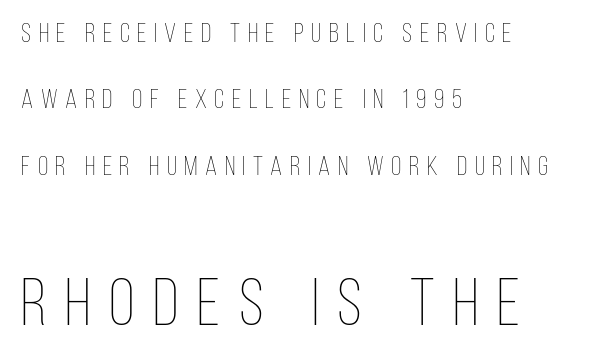
The area under the type is left untouched. Is this a fixed-width face? No — the glyphs have proportional, varying widths. The block of text is sparse from top to bottom, with ample space between rows. Weight: regular or lighter.
